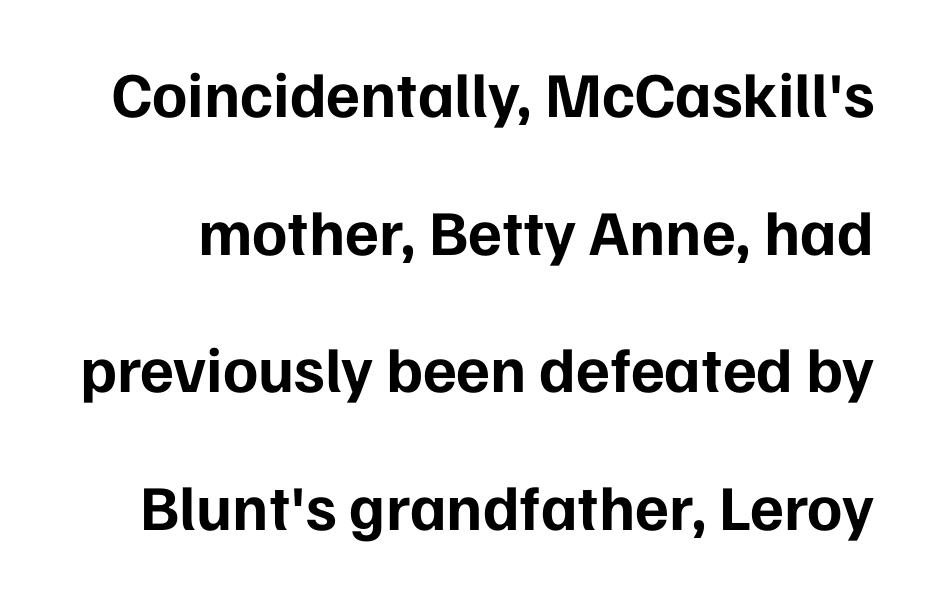
It's the straight-up-and-down kind of type. Descender tails drop into unmarked territory. The rendering uses natural spacing where letterforms have individual widths. In terms of letterform style, serifs are entirely absent. Heavy-handed strokes throughout: this text is bold. Standard letterfit; no display-style spreading of the glyphs.
